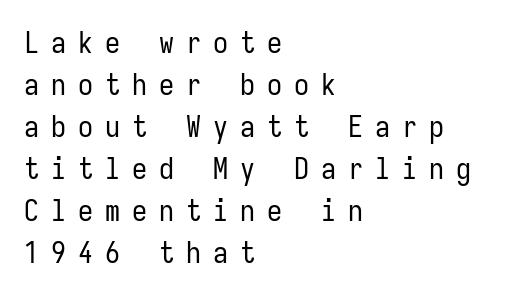
Is the letter spacing exaggerated? Yes — the characters are pushed far apart. Every character here occupies the same horizontal width, giving the sample a typewriter-like rhythm. The weight would be labelled regular, book, light, or lighter still. Check where the strokes stop: nothing finishes them off — pure sans. Italic? Not at all — the glyphs are vertical. A classic flush-left, rag-right setting is used for this passage.
